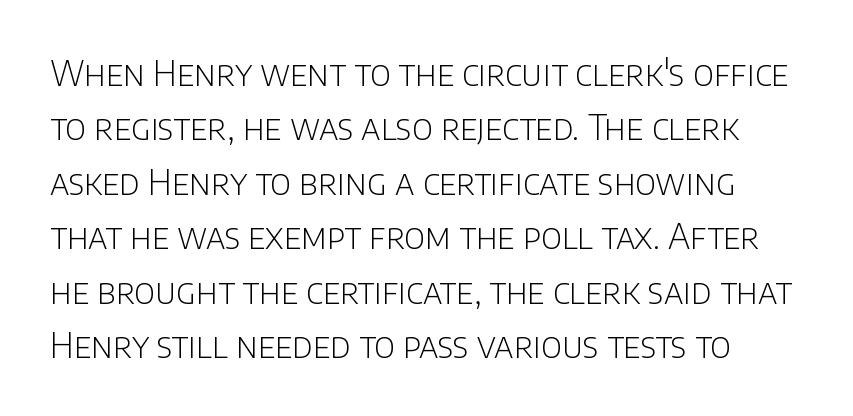
Spacing verdict: proportional, widths tailored to each character. Stems here are at most as thick as an everyday book face. Italic: no, the glyphs are upright roman. Interline gaps are of average width in this sample. Does extra space separate the letters? No, they use regular spacing. This rendering employs a face without finishing strokes, i.e., a sans-serif.
